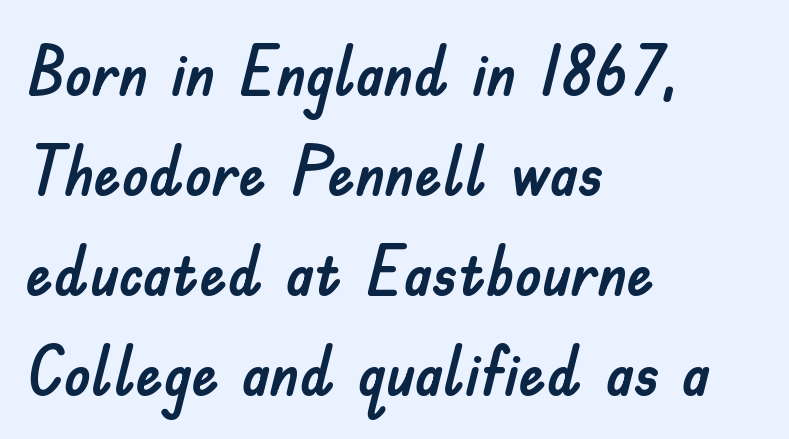
Q: Is the text italic (slanted)? A: Yes.
Q: Is the typeface a serif or a sans-serif typeface? A: Sans-serif.
Q: Is the text underlined? A: No.
Q: How is the paragraph aligned? A: Left-aligned.
Q: Is the spacing between letters normal or unusually wide? A: Normal.
Q: Is the spacing between lines tight, normal or loose? A: Normal.
Q: Width (condensed, normal, or wide)? A: Normal.
Q: Stroke contrast? A: Low.
Q: x-height? A: Small.
Q: Monospaced? A: No.
